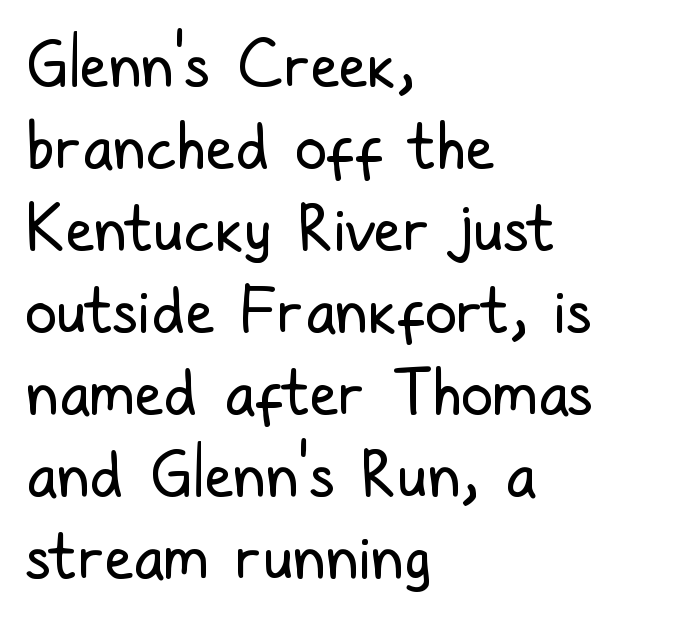
The letterforms sit at book weight or below. A classic flush-left, rag-right setting is used for this passage. Honestly, the letter spacing is just normal — you wouldn't notice it. No italicization has been applied; the sample stays upright. A typesetter would call this proportional, since set widths differ per character. Descender tails drop into unmarked territory.
